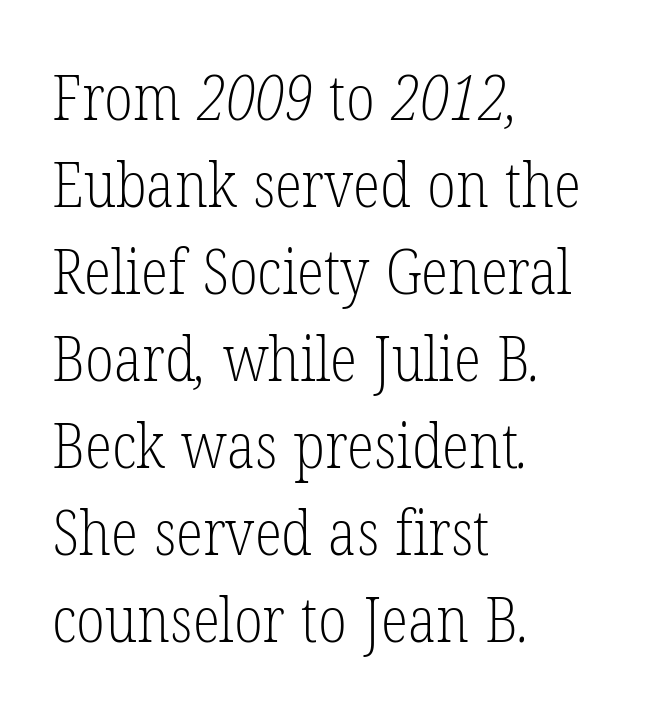
The image shows 63 px light, condensed serif type; set left-aligned, normal line spacing (1.38x), normal letter spacing, not underlined; low stroke contrast and a medium x-height.
